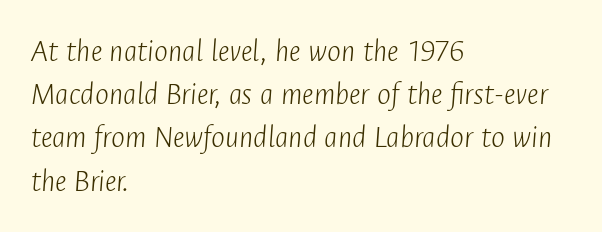
Q: Is the text bold? A: No.
Q: Is the text italic (slanted)? A: Yes, it leans right by about 4 degrees.
Q: Is the text underlined? A: No.
Q: How is the paragraph aligned? A: Left-aligned.
Q: Is the spacing between letters normal or unusually wide? A: Normal.
Q: Is the spacing between lines tight, normal or loose? A: Normal.
Q: Width (condensed, normal, or wide)? A: Condensed.
Q: Stroke contrast? A: Low.
Q: x-height? A: Medium.
Q: Monospaced? A: No.
